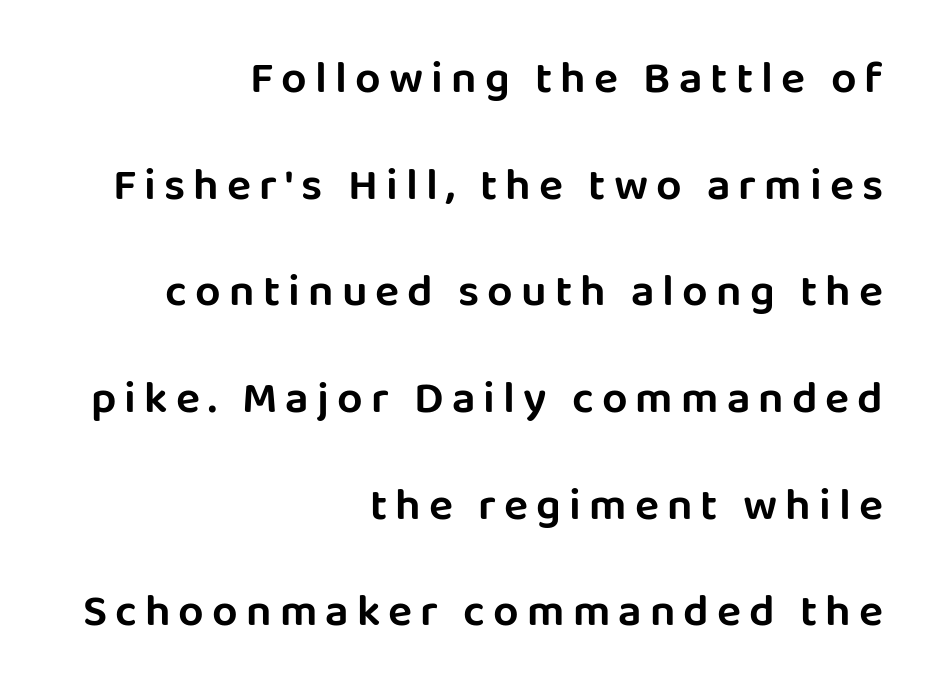
Italic: no, the glyphs are upright roman. What kind of face is this? One without serifs — a sans. Nobody drew a line under any word here. The face used here is proportionally spaced, like ordinary book or web type. The rendering anchors every line to the right-hand side. The lines are spread far apart with generous leading.
